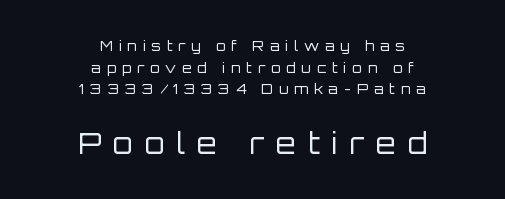
{"serif": "no", "italic": "no", "bold": "no", "weight": "regular", "width": "normal", "stroke_contrast": "low", "x_height": "large", "monospaced": "no", "underline": "no", "align": "center", "line_spacing": "normal", "line_spacing_ratio": 1.55, "letter_spacing": "wide", "letter_spacing_em": 0.41, "larger_block": "second", "size_ratio": 2.07, "glyph_px": 29}
